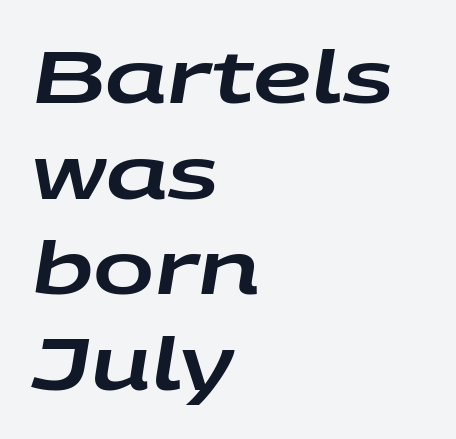
The image shows 73 px wide type, italic (leaning right); set left-aligned, normal line spacing (1.31x), normal letter spacing, not underlined; low stroke contrast and a large x-height.
